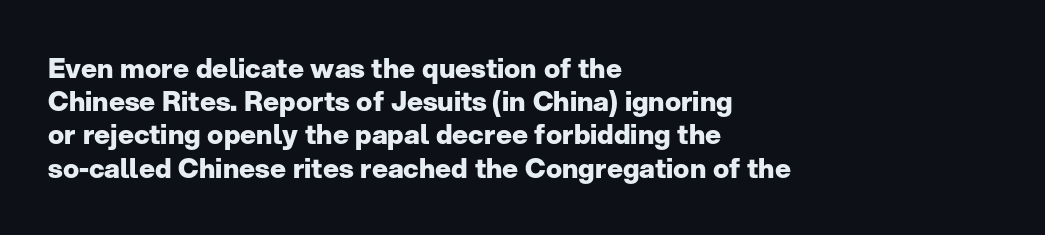
{"italic": "no", "bold": "yes", "underline": "no", "align": "left", "line_spacing_ratio": 1.23, "letter_spacing": "normal", "letter_spacing_em": 0.0, "glyph_px": 27}
